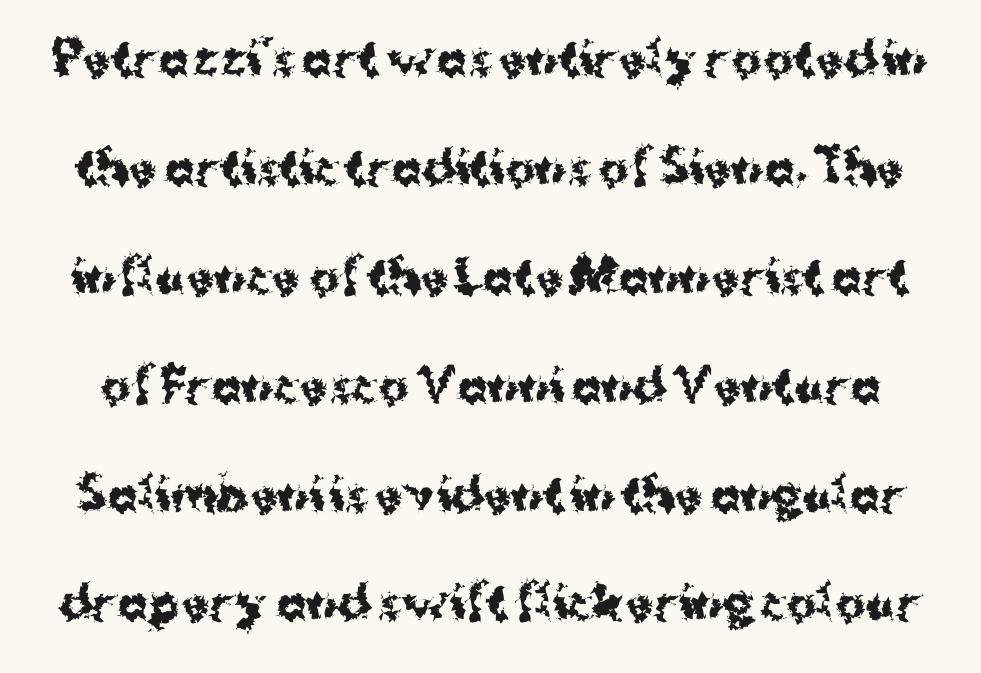
As a designer I'd log this as weight 700, bold. Each new line begins a long way beneath the previous one. Note: no serifs on the glyphs. Plain, unruled lines of type. Vertical strokes here are truly vertical. Words appear dense and cohesive because spacing is normal.
